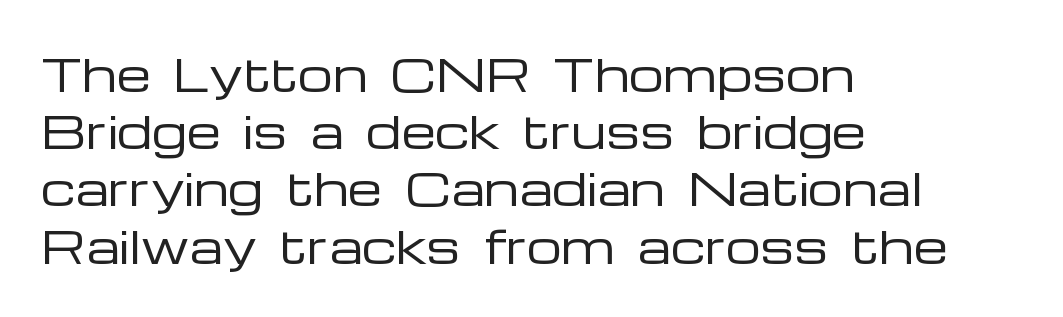
{"serif": "no", "italic": "no", "bold": "no", "weight": "regular", "width": "wide", "stroke_contrast": "low", "x_height": "medium", "monospaced": "no", "underline": "no", "align": "left", "line_spacing": "normal", "line_spacing_ratio": 1.3, "letter_spacing": "normal", "letter_spacing_em": 0.0, "glyph_px": 44}
